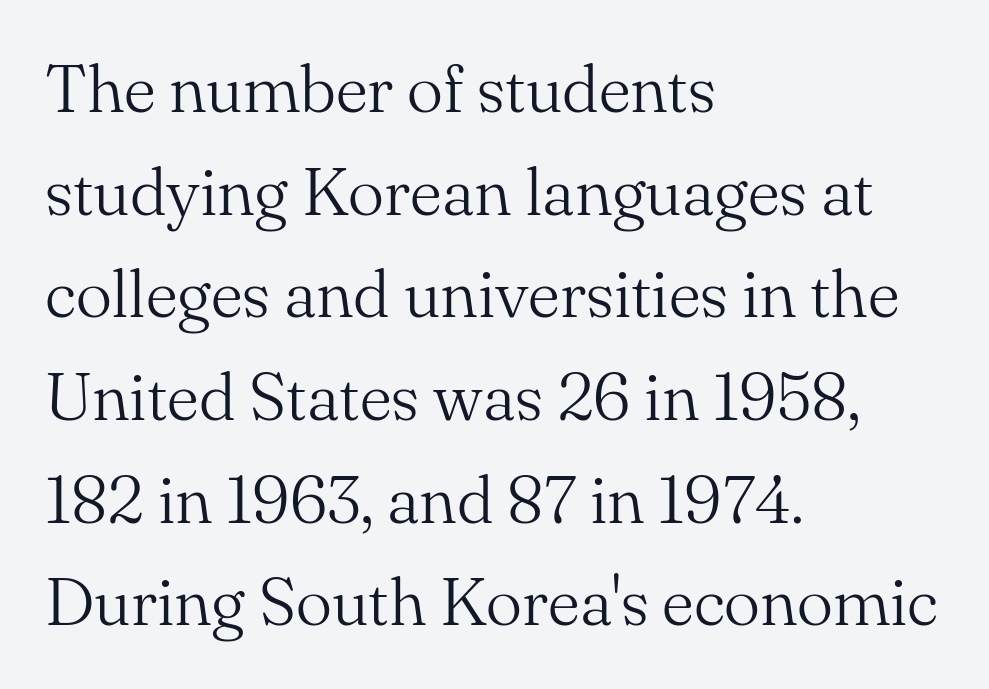
{"serif": "yes", "italic": "no", "bold": "no", "weight": "light", "width": "normal", "stroke_contrast": "medium", "x_height": "small", "monospaced": "no", "underline": "no", "align": "left", "line_spacing": "normal", "line_spacing_ratio": 1.51, "letter_spacing": "normal", "letter_spacing_em": 0.0, "glyph_px": 68}
